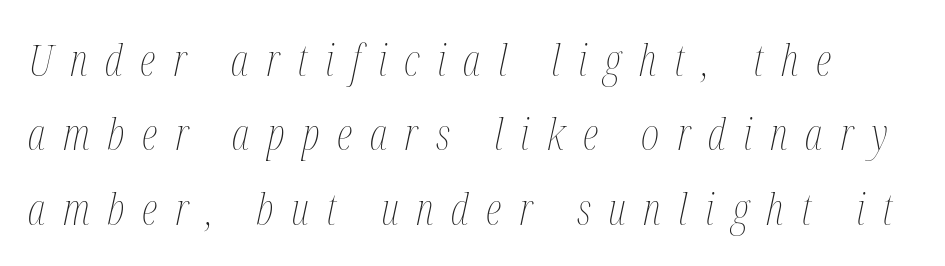
Q: Is the text bold? A: No.
Q: Is the text italic (slanted)? A: Yes, it leans right by about 12 degrees.
Q: Is the text underlined? A: No.
Q: Is the spacing between letters normal or unusually wide? A: Unusually wide.
Q: Is the spacing between lines tight, normal or loose? A: Normal.
Q: Width (condensed, normal, or wide)? A: Condensed.
Q: Stroke contrast? A: Medium.
Q: x-height? A: Medium.
Q: Monospaced? A: No.
